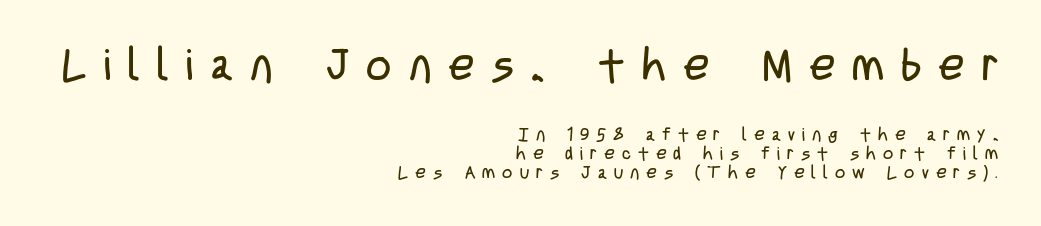
Letterform terminals end flat and unadorned throughout the passage. The cut favours lightness, reaching ordinary text weight at its darkest. The rendering uses natural spacing where letterforms have individual widths. Descender tails drop into unmarked territory.
